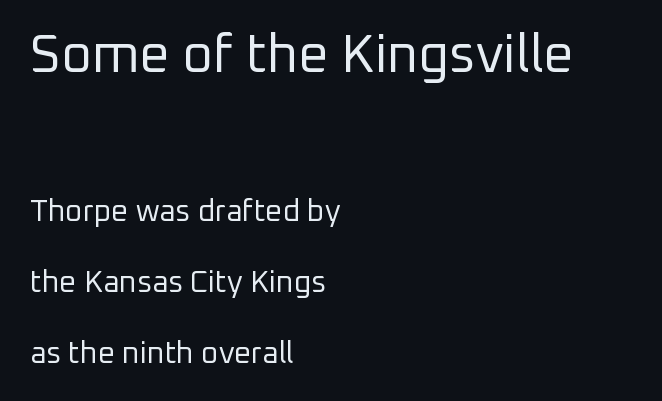
The typeface chosen for these lines omits serifs. Nobody touched the tracking dial on this one. The foot of each line stays bare and open. Horizontally, the lines are justified to the leading edge only. Is the type heavy? It reads as light-to-regular instead. The lettering stays uniformly vertical, giving the passage a roman look.
